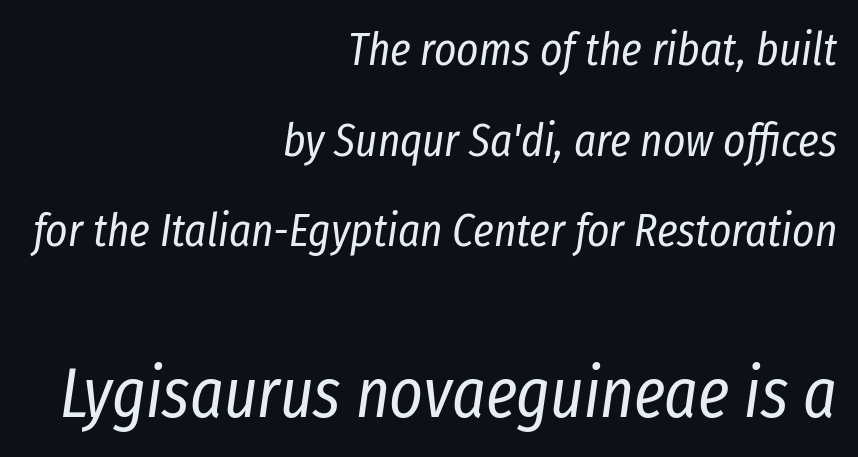
The image shows 71 px regular-weight, condensed type, italic (leaning right); set right-aligned, loose line spacing (1.93x), normal letter spacing, not underlined; the second (bottom) block is 1.51x larger; low stroke contrast and a medium x-height.
